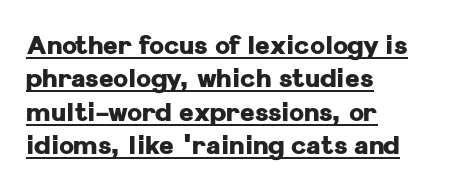
{"italic": "no", "bold": "yes", "underline": "yes", "align": "left", "line_spacing": "normal", "line_spacing_ratio": 1.34, "letter_spacing": "normal", "letter_spacing_em": 0.0, "glyph_px": 25}
